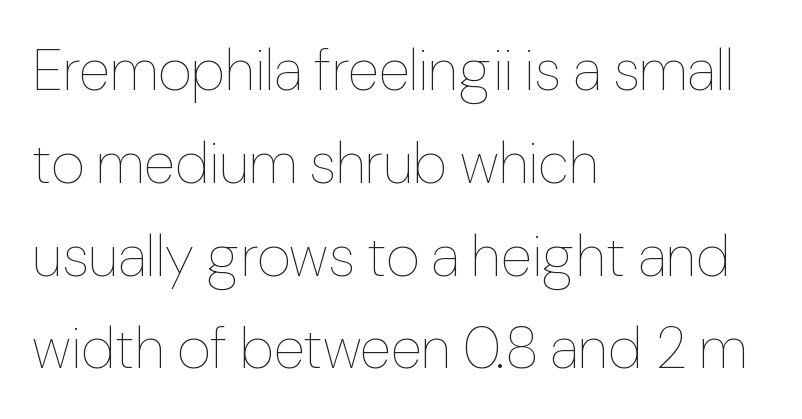
Caption: standard tracking, unaltered. This sample has the flowing, uneven cadence of proportional lettering. Rows of type keep a routine distance in the vertical direction. This is not heavy type; no bold has been used.
